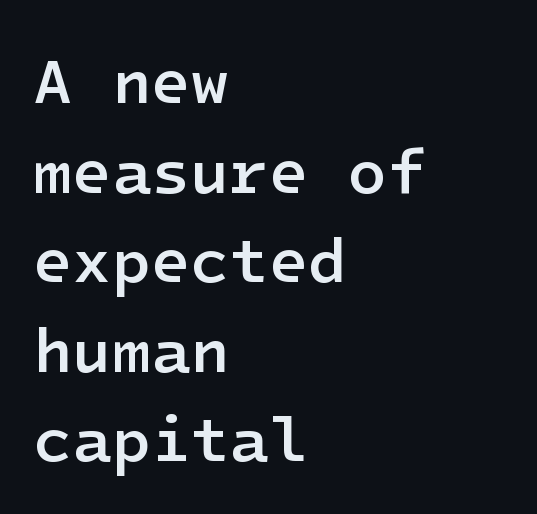
The image shows 64 px semibold sans-serif type, upright; set left-aligned, normal line spacing (1.4x), normal letter spacing, not underlined; low stroke contrast and a medium x-height.
